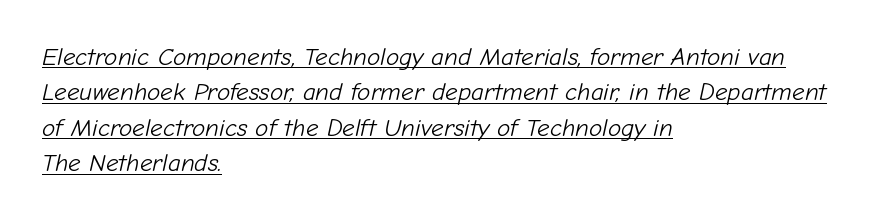
Is there an underline? Yes — a line sits under the letters. Caption: standard tracking, unaltered. This sample uses an oblique cut, with every glyph tilted off the vertical. This sample is left-justified, so line endings fall wherever the words run out. The designer left line spacing at the default. The weight tops out at a normal text grade.
